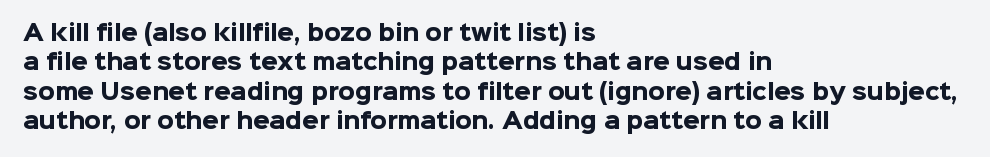
{"italic": "no", "bold": "yes", "underline": "no", "align": "left", "line_spacing": "normal", "line_spacing_ratio": 1.4, "letter_spacing": "normal", "letter_spacing_em": 0.0, "glyph_px": 21}
